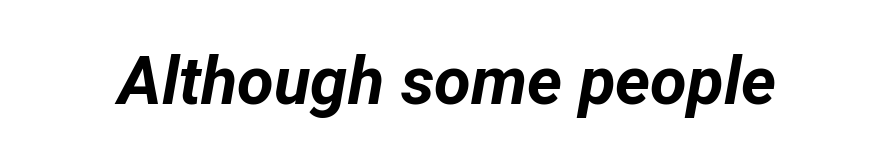
Q: Is the text bold? A: Yes.
Q: Is the text italic (slanted)? A: Yes, it leans right by about 12 degrees.
Q: Is the text underlined? A: No.
Q: Is the spacing between letters normal or unusually wide? A: Normal.
Q: Width (condensed, normal, or wide)? A: Normal.
Q: Stroke contrast? A: Low.
Q: x-height? A: Medium.
Q: Monospaced? A: No.
